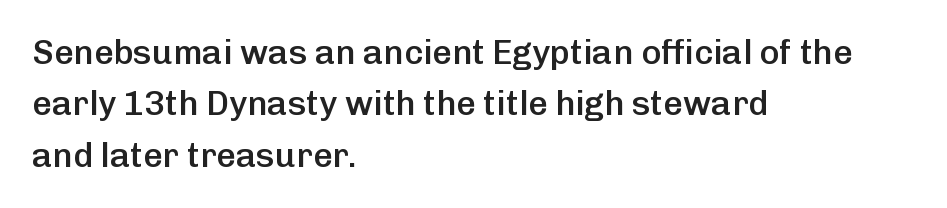
The image shows 34 px semibold sans-serif type, upright; set left-aligned, normal line spacing (1.51x), normal letter spacing, not underlined; low stroke contrast and a medium x-height.
